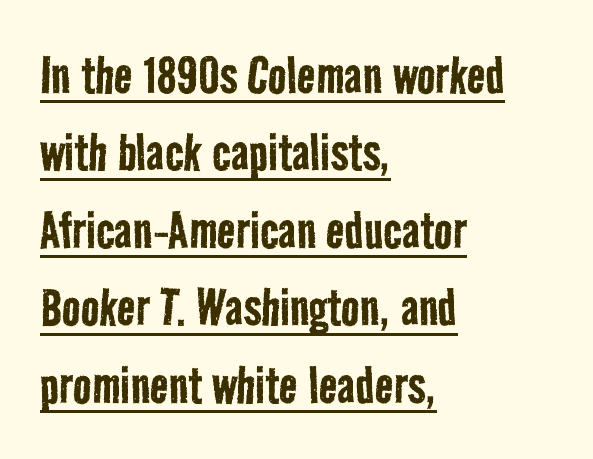
The image shows 62 px regular-weight, condensed sans-serif type; set left-aligned, normal line spacing (1.25x), normal letter spacing, underlined; low stroke contrast and a medium x-height.
